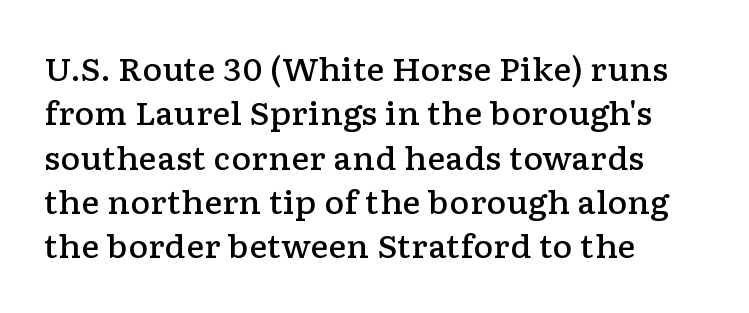
A typesetter would call this proportional, since set widths differ per character. The letters stand upright; this is a roman face. This sample uses a serif face. A bare baseline throughout the passage. Quick note: interline space is typical.
